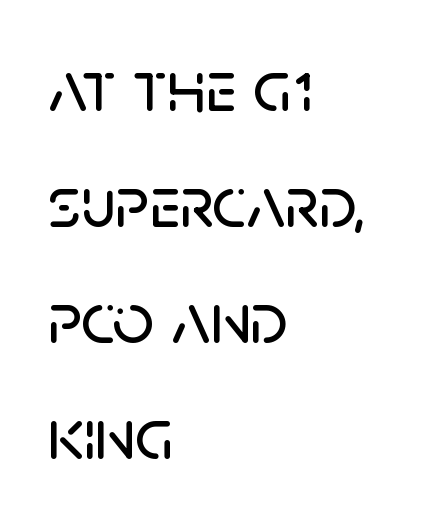
{"serif": "no", "italic": "no", "width": "normal", "stroke_contrast": "low", "x_height": "large", "monospaced": "no", "underline": "no", "align": "left", "line_spacing": "normal", "line_spacing_ratio": 1.59, "letter_spacing": "normal", "letter_spacing_em": 0.0, "glyph_px": 73}
